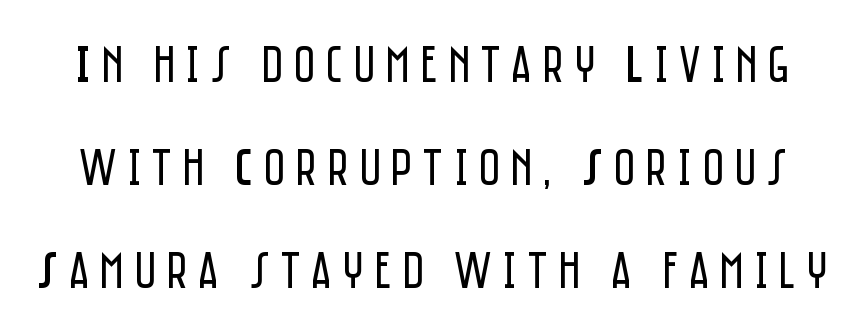
The image shows 52 px regular-weight, condensed sans-serif type, upright; set loose line spacing (1.98x), unusually wide letter spacing (+0.2 em), not underlined; low stroke contrast and a large x-height.
